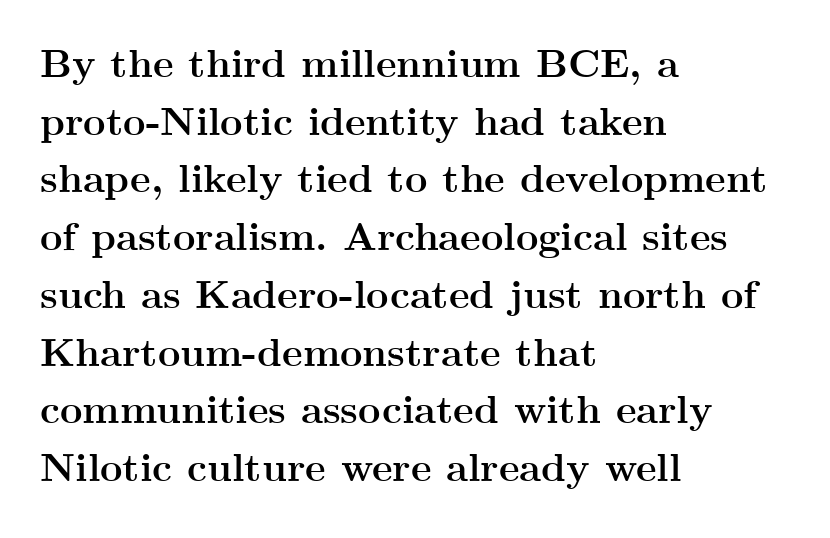
{"serif": "yes", "italic": "no", "bold": "yes", "weight": "semibold", "width": "wide", "stroke_contrast": "medium", "x_height": "small", "monospaced": "no", "underline": "no", "align": "left", "line_spacing": "normal", "line_spacing_ratio": 1.48, "letter_spacing": "normal", "letter_spacing_em": 0.0, "glyph_px": 39}
